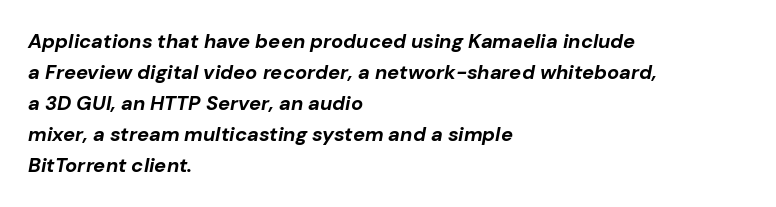
The image shows 20 px bold type, italic (leaning right); set left-aligned, normal line spacing (1.55x), normal letter spacing, not underlined.
